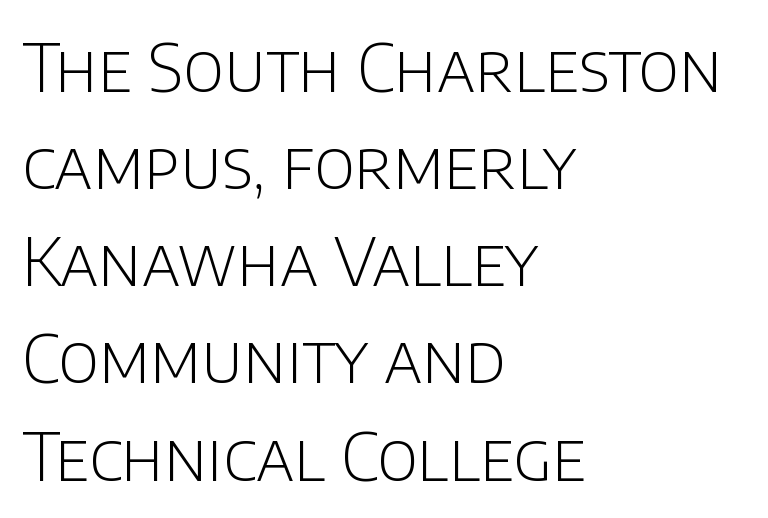
The image shows 67 px light sans-serif type, upright; set left-aligned, normal line spacing (1.45x), normal letter spacing, not underlined; low stroke contrast and a large x-height.
